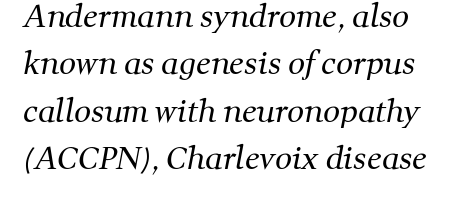
{"serif": "yes", "bold": "no", "weight": "regular", "width": "normal", "stroke_contrast": "medium", "x_height": "medium", "monospaced": "no", "underline": "no", "line_spacing": "normal", "line_spacing_ratio": 1.58, "letter_spacing": "normal", "letter_spacing_em": 0.0, "glyph_px": 30}
